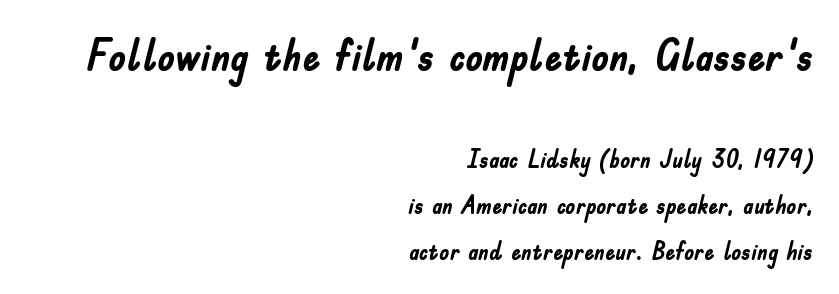
Note: larger setting up top, smaller setting below. The foot of each line stays bare and open. Are there feet on the stems? There aren't — it's a sans. Horizontally, the lines are justified to the trailing edge only.
